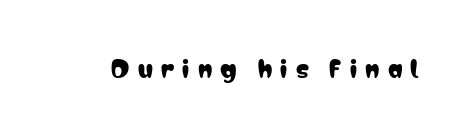
{"italic": "no", "underline": "no", "letter_spacing": "wide", "letter_spacing_em": 0.36, "glyph_px": 23}
